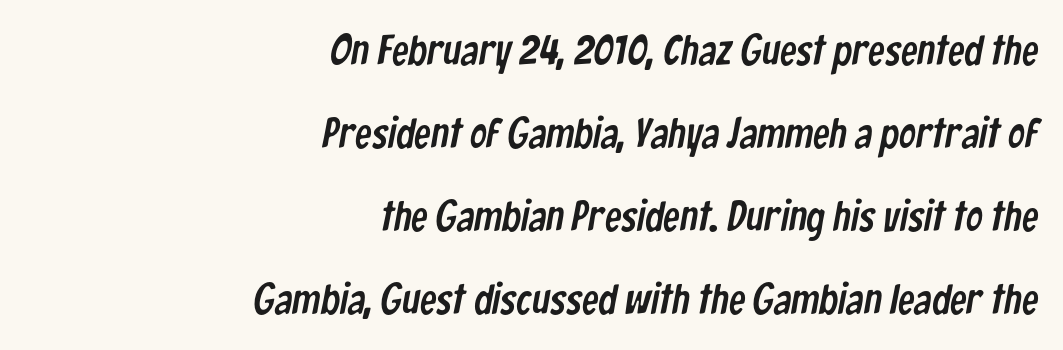
Q: Is the typeface a serif or a sans-serif typeface? A: Sans-serif.
Q: Is the text underlined? A: No.
Q: How is the paragraph aligned? A: Right-aligned.
Q: Is the spacing between letters normal or unusually wide? A: Normal.
Q: Is the spacing between lines tight, normal or loose? A: Loose.
Q: Width (condensed, normal, or wide)? A: Condensed.
Q: Stroke contrast? A: Low.
Q: x-height? A: Medium.
Q: Monospaced? A: No.
